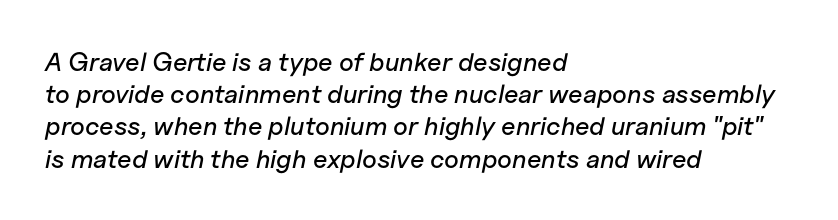
Q: Is the text italic (slanted)? A: Yes, it leans right by about 11 degrees.
Q: Is the text underlined? A: No.
Q: How is the paragraph aligned? A: Left-aligned.
Q: Is the spacing between letters normal or unusually wide? A: Normal.
